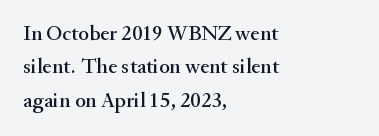
Regarding leading, the lines here are spaced in the standard way. The typography opts for an upright posture over an oblique one. Caption: multi-line text, flush left, ragged right. Nothing unusual about the tracking: characters are spaced as the font intends.
